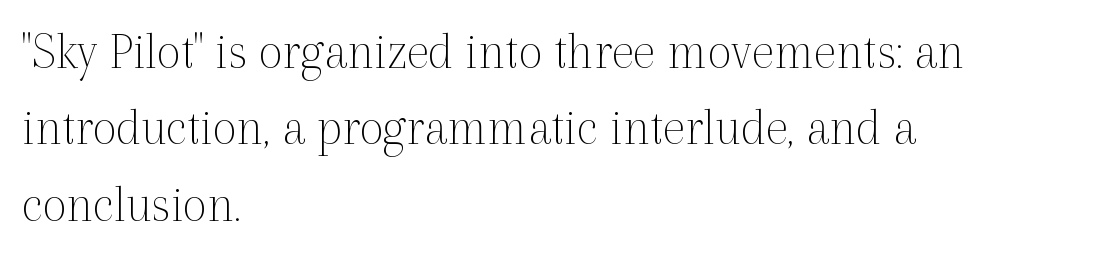
The passage shown has conventional tracking throughout. Spacing verdict: proportional, widths tailored to each character. Yep, those are serifs on the letters. The leading is moderate, giving the passage an even texture. The string is rendered with underlining switched off. Posture: straight, roman, zero tilt.
